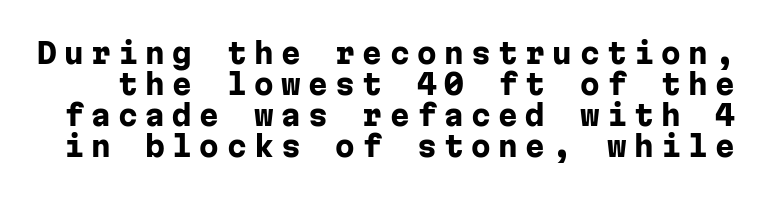
{"serif": "no", "italic": "no", "bold": "yes", "weight": "heavy", "width": "normal", "stroke_contrast": "low", "x_height": "medium", "monospaced": "yes", "underline": "no", "line_spacing": "tight", "line_spacing_ratio": 1.11, "letter_spacing": "wide", "letter_spacing_em": 0.27, "glyph_px": 28}
